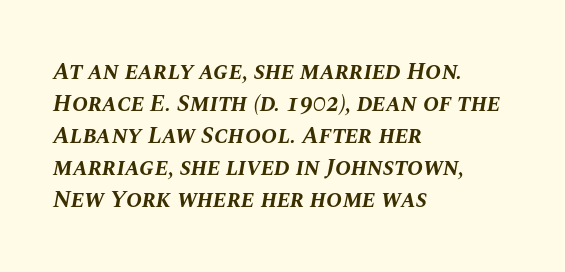
{"italic": "yes", "lean": "right", "slant_degrees": 10, "bold": "yes", "underline": "no", "align": "left", "line_spacing": "normal", "line_spacing_ratio": 1.33, "letter_spacing": "normal", "letter_spacing_em": 0.0, "glyph_px": 24}
